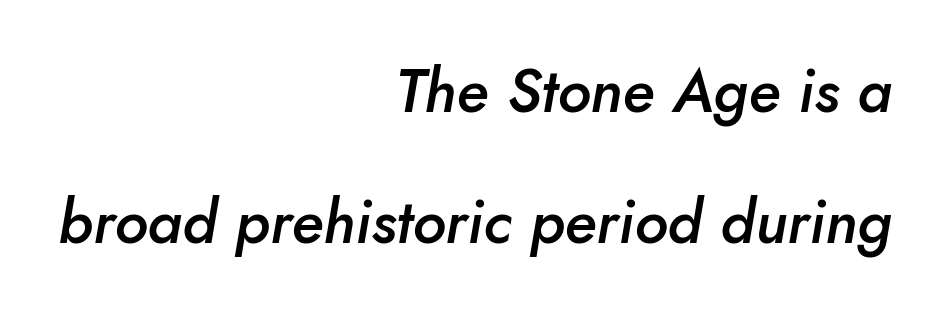
{"italic": "yes", "lean": "right", "slant_degrees": 10, "bold": "semi", "weight": "semibold", "width": "normal", "stroke_contrast": "low", "x_height": "small", "monospaced": "no", "underline": "no", "align": "right", "line_spacing": "loose", "line_spacing_ratio": 2.15, "letter_spacing": "normal", "letter_spacing_em": 0.0, "glyph_px": 61}
